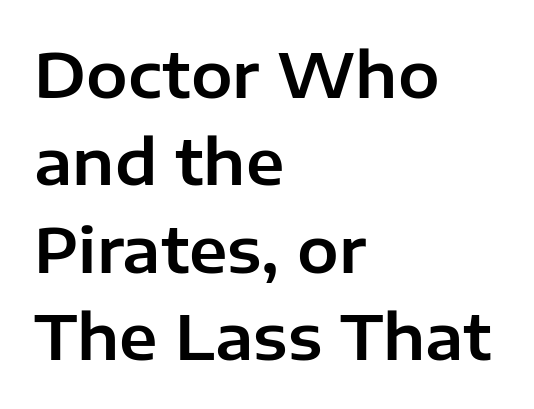
The letters stand straight up with perfectly vertical stems. Typeset ragged right — the left edge is the straight one. In terms of letterform style, serifs are entirely absent. Here the glyphs are tracked normally, forming tight word shapes.
